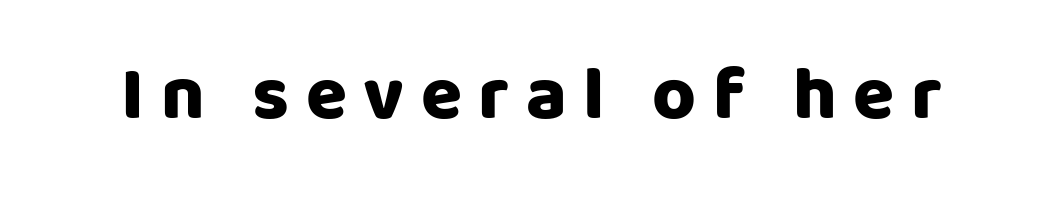
{"serif": "no", "italic": "no", "bold": "yes", "weight": "heavy", "width": "normal", "stroke_contrast": "low", "x_height": "large", "monospaced": "no", "underline": "no", "letter_spacing": "wide", "letter_spacing_em": 0.22, "glyph_px": 75}
